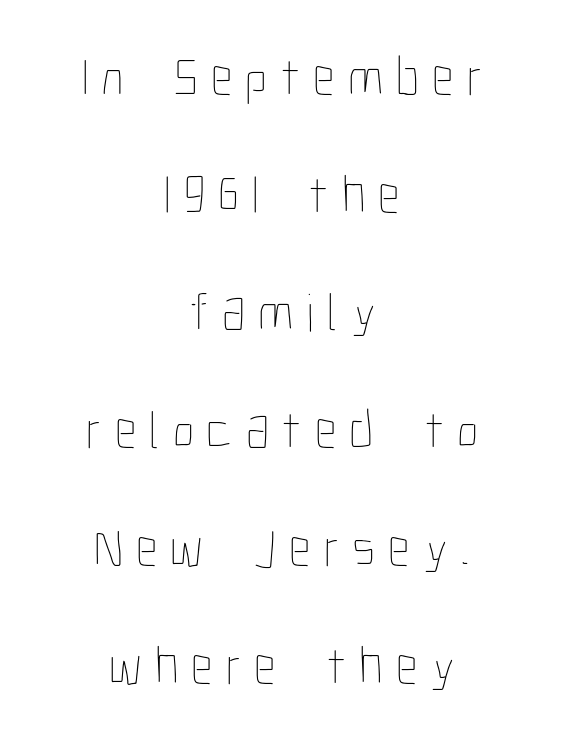
The image shows 54 px thin, condensed type, upright; set centered, loose line spacing (2.18x), unusually wide letter spacing (+0.24 em), not underlined; low stroke contrast and a medium x-height.
